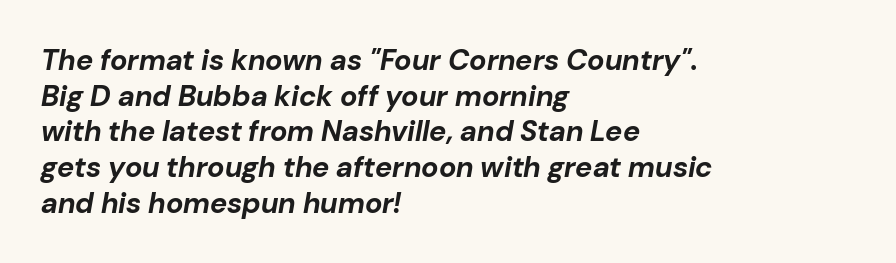
{"italic": "yes", "lean": "right", "slant_degrees": 10, "bold": "yes", "weight": "bold", "width": "normal", "stroke_contrast": "low", "x_height": "medium", "monospaced": "no", "underline": "no", "align": "left", "line_spacing_ratio": 1.23, "letter_spacing": "normal", "letter_spacing_em": 0.0, "glyph_px": 29}
